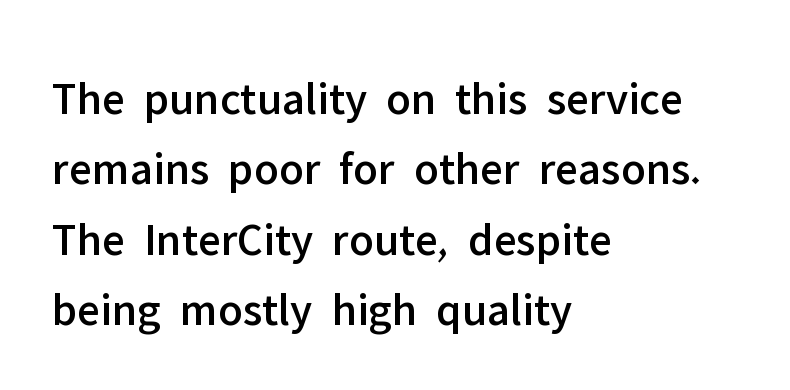
Q: Is the text italic (slanted)? A: No, it is upright.
Q: Is the typeface a serif or a sans-serif typeface? A: Sans-serif.
Q: Is the text underlined? A: No.
Q: How is the paragraph aligned? A: Left-aligned.
Q: Is the spacing between letters normal or unusually wide? A: Normal.
Q: Is the spacing between lines tight, normal or loose? A: Normal.
Q: Width (condensed, normal, or wide)? A: Normal.
Q: Stroke contrast? A: Low.
Q: x-height? A: Medium.
Q: Monospaced? A: No.
